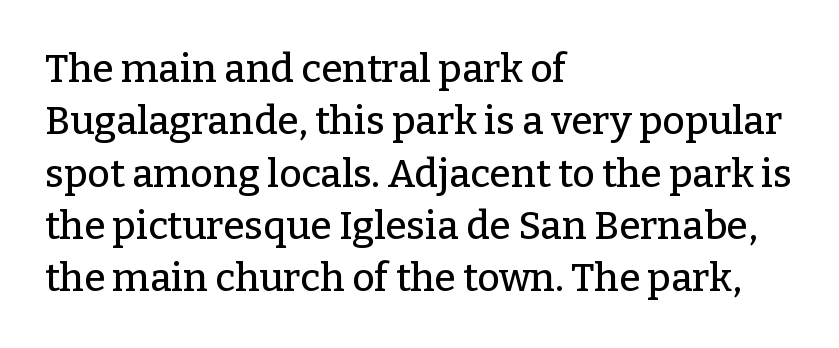
{"serif": "yes", "italic": "no", "width": "normal", "stroke_contrast": "low", "x_height": "medium", "monospaced": "no", "underline": "no", "align": "left", "line_spacing": "normal", "line_spacing_ratio": 1.34, "letter_spacing": "normal", "letter_spacing_em": 0.0, "glyph_px": 39}
